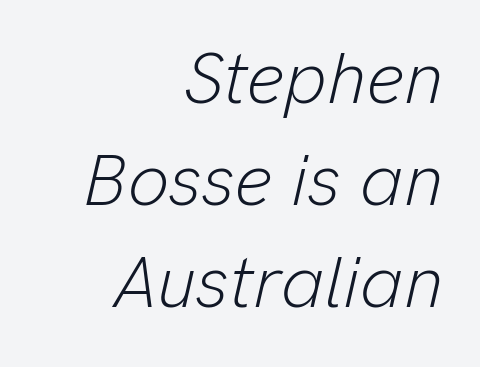
This sample has the flowing, uneven cadence of proportional lettering. A bare baseline throughout the passage. Short note: letters normally spaced. The face looks like a standard text weight, possibly lighter. Regular leading. In terms of posture, this sample is oblique.
